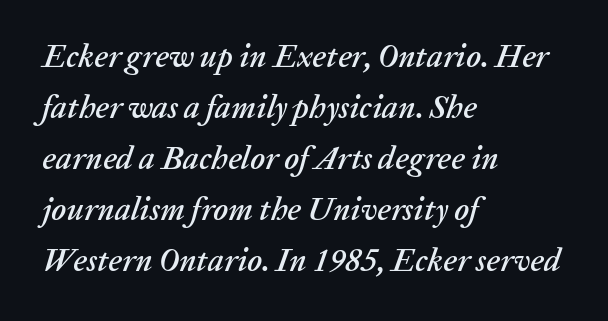
{"italic": "yes", "lean": "right", "slant_degrees": 20, "width": "normal", "stroke_contrast": "low", "x_height": "medium", "monospaced": "no", "underline": "no", "align": "left", "line_spacing": "normal", "line_spacing_ratio": 1.59, "letter_spacing": "normal", "letter_spacing_em": 0.0, "glyph_px": 32}
